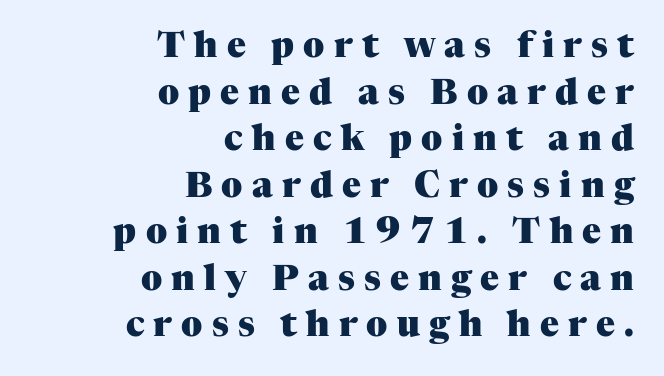
Q: Is the text bold? A: Yes.
Q: Is the text italic (slanted)? A: No, it is upright.
Q: Is the typeface a serif or a sans-serif typeface? A: Serif.
Q: Is the text underlined? A: No.
Q: How is the paragraph aligned? A: Right-aligned.
Q: Is the spacing between letters normal or unusually wide? A: Unusually wide.
Q: Is the spacing between lines tight, normal or loose? A: Normal.
Q: Width (condensed, normal, or wide)? A: Normal.
Q: Stroke contrast? A: Medium.
Q: x-height? A: Medium.
Q: Monospaced? A: No.
